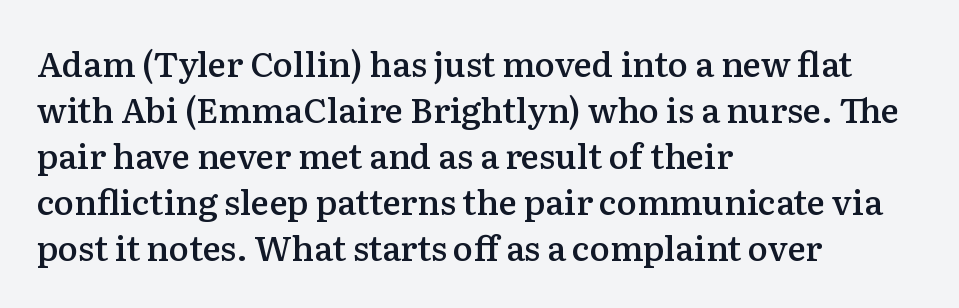
The image shows 34 px semibold serif type, upright; set left-aligned, normal line spacing (1.35x), normal letter spacing, not underlined; medium stroke contrast and a medium x-height.
